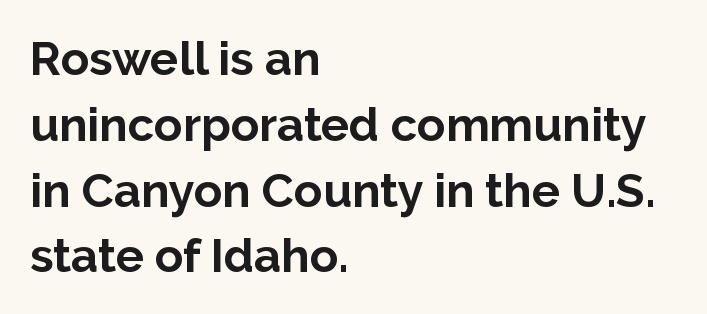
Q: Is the text bold? A: Yes.
Q: Is the text italic (slanted)? A: No, it is upright.
Q: Is the typeface a serif or a sans-serif typeface? A: Sans-serif.
Q: Is the text underlined? A: No.
Q: How is the paragraph aligned? A: Left-aligned.
Q: Is the spacing between letters normal or unusually wide? A: Normal.
Q: Is the spacing between lines tight, normal or loose? A: Normal.
Q: Width (condensed, normal, or wide)? A: Normal.
Q: Stroke contrast? A: Low.
Q: x-height? A: Medium.
Q: Monospaced? A: No.
